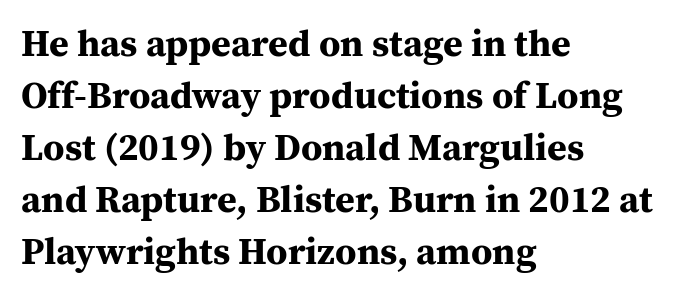
The image shows 38 px bold serif type, upright; set left-aligned, normal line spacing (1.37x), normal letter spacing, not underlined; medium stroke contrast and a medium x-height.
